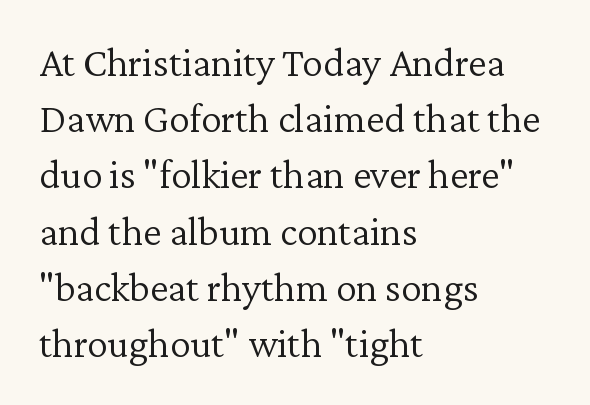
{"serif": "yes", "italic": "no", "bold": "no", "weight": "light", "width": "normal", "stroke_contrast": "low", "x_height": "medium", "monospaced": "no", "underline": "no", "align": "left", "line_spacing": "normal", "line_spacing_ratio": 1.37, "letter_spacing": "normal", "letter_spacing_em": 0.0, "glyph_px": 41}
